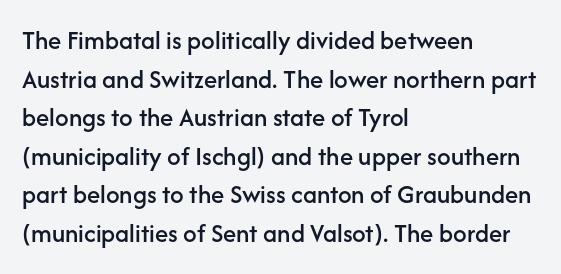
Q: Is the text italic (slanted)? A: No, it is upright.
Q: Is the text underlined? A: No.
Q: How is the paragraph aligned? A: Left-aligned.
Q: Is the spacing between letters normal or unusually wide? A: Normal.
Q: Is the spacing between lines tight, normal or loose? A: Normal.
